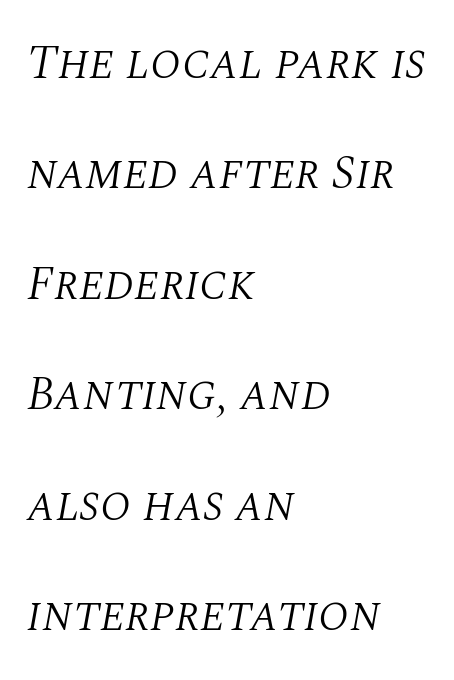
Q: Is the text bold? A: No.
Q: Is the text italic (slanted)? A: Yes, it leans right by about 10 degrees.
Q: Is the typeface a serif or a sans-serif typeface? A: Serif.
Q: Is the text underlined? A: No.
Q: How is the paragraph aligned? A: Left-aligned.
Q: Is the spacing between letters normal or unusually wide? A: Normal.
Q: Is the spacing between lines tight, normal or loose? A: Loose.
Q: Width (condensed, normal, or wide)? A: Normal.
Q: Stroke contrast? A: Medium.
Q: x-height? A: Large.
Q: Monospaced? A: No.
